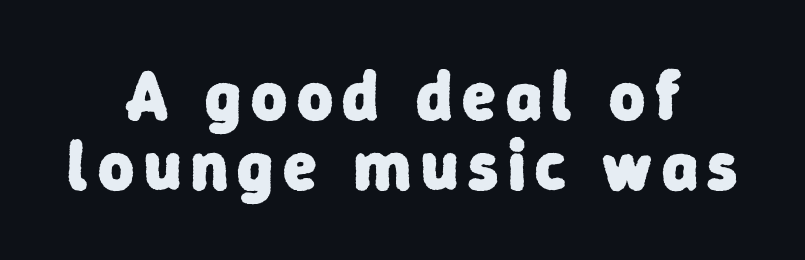
Q: Is the text bold? A: Yes.
Q: Is the typeface a serif or a sans-serif typeface? A: Sans-serif.
Q: Is the text underlined? A: No.
Q: How is the paragraph aligned? A: Centered.
Q: Is the spacing between lines tight, normal or loose? A: Tight.
Q: Width (condensed, normal, or wide)? A: Normal.
Q: Stroke contrast? A: Low.
Q: x-height? A: Medium.
Q: Monospaced? A: No.
